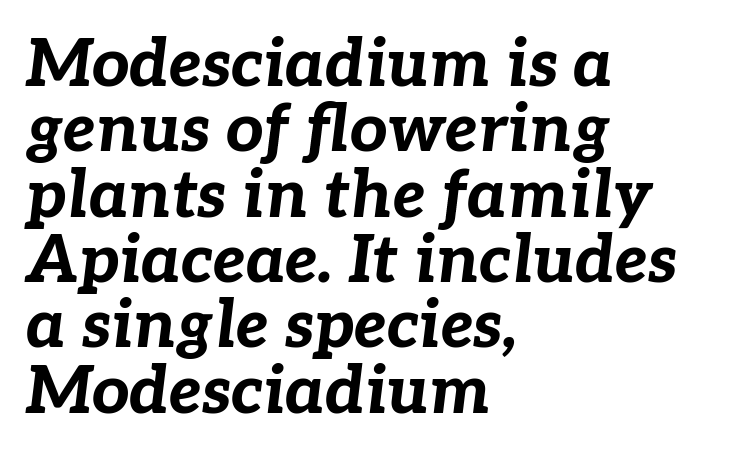
{"italic": "yes", "lean": "right", "slant_degrees": 7, "bold": "yes", "weight": "bold", "width": "normal", "stroke_contrast": "low", "x_height": "medium", "monospaced": "no", "underline": "no", "align": "left", "line_spacing": "tight", "line_spacing_ratio": 0.99, "letter_spacing": "normal", "letter_spacing_em": 0.0, "glyph_px": 66}
